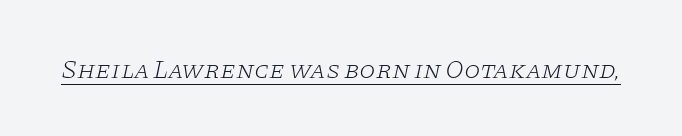
The image shows 26 px text type, italic (leaning right); set normal letter spacing, underlined.
